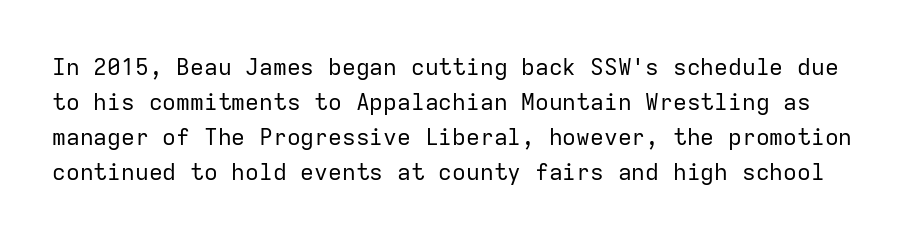
The image shows 23 px text type, upright; set normal line spacing (1.52x), normal letter spacing, not underlined.
